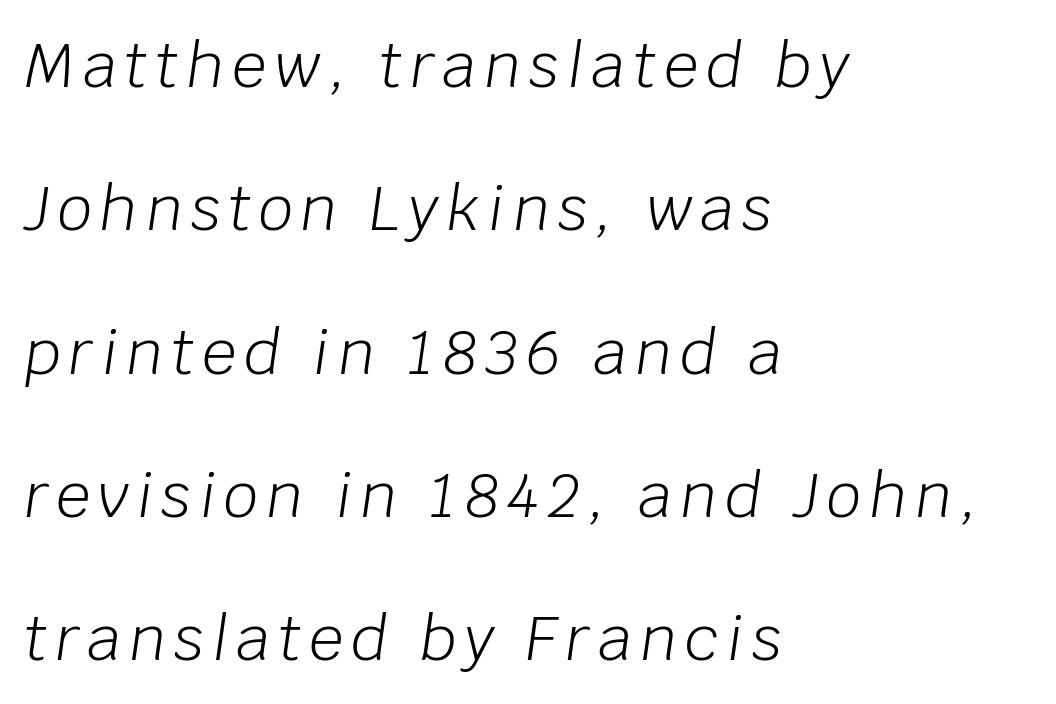
The image shows 61 px light type, italic (leaning right); set left-aligned, loose line spacing (2.35x), not underlined; low stroke contrast and a large x-height.
